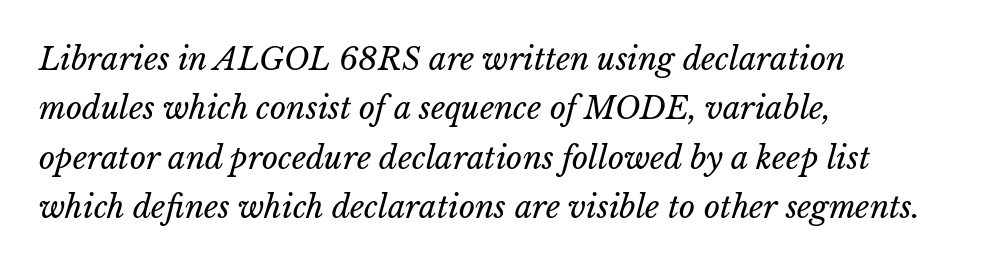
The image shows 31 px regular-weight type; set left-aligned, normal line spacing (1.59x), normal letter spacing, not underlined; low stroke contrast and a medium x-height.
